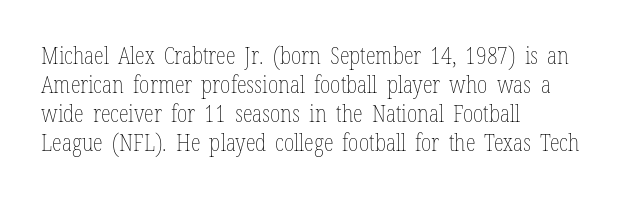
{"italic": "no", "bold": "no", "underline": "no", "align": "left", "line_spacing": "normal", "line_spacing_ratio": 1.26, "letter_spacing": "normal", "letter_spacing_em": 0.0, "glyph_px": 23}
